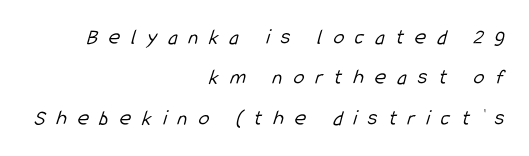
Q: Is the text bold? A: No.
Q: Is the text underlined? A: No.
Q: How is the paragraph aligned? A: Right-aligned.
Q: Is the spacing between letters normal or unusually wide? A: Unusually wide.
